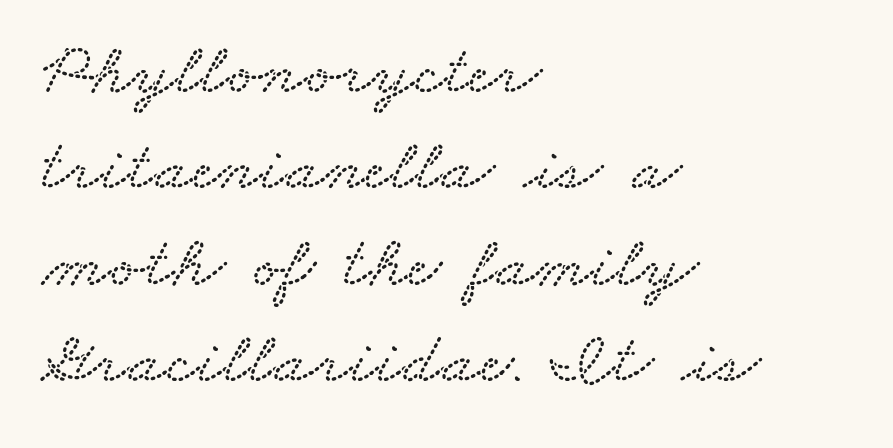
{"width": "wide", "stroke_contrast": "low", "x_height": "small", "monospaced": "no", "underline": "no", "align": "left", "line_spacing": "normal", "line_spacing_ratio": 1.32, "letter_spacing": "normal", "letter_spacing_em": 0.0, "glyph_px": 73}
